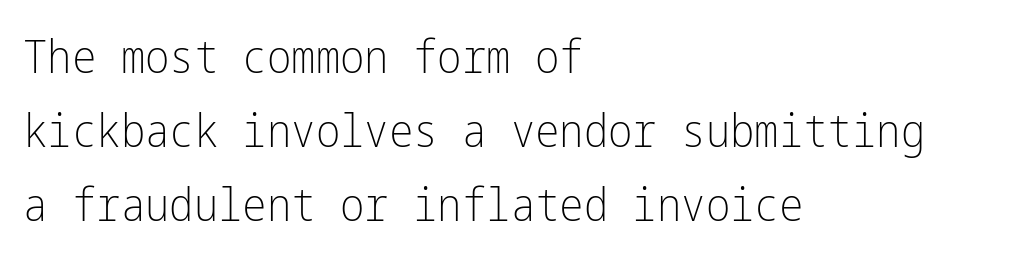
{"serif": "no", "italic": "no", "bold": "no", "weight": "light", "width": "condensed", "stroke_contrast": "low", "x_height": "medium", "underline": "no", "align": "left", "line_spacing": "normal", "line_spacing_ratio": 1.61, "letter_spacing": "normal", "letter_spacing_em": 0.0, "glyph_px": 46}
